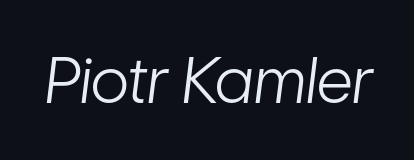
Tracking value appears to be zero — textbook default spacing. Characters are canted at an angle relative to the baseline's perpendicular. Looks like regular typesetting: each glyph gets only the width it needs. Type without underlining. The typeface has the unassuming heft of standard copy or less.
